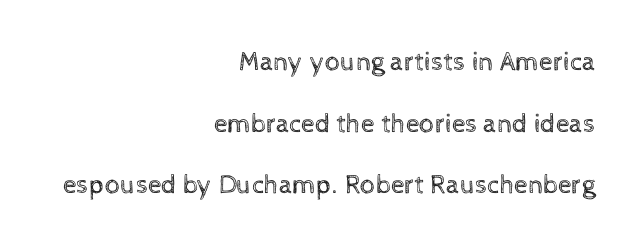
The image shows 27 px text type, upright; set right-aligned, loose line spacing (2.28x), normal letter spacing, not underlined.
